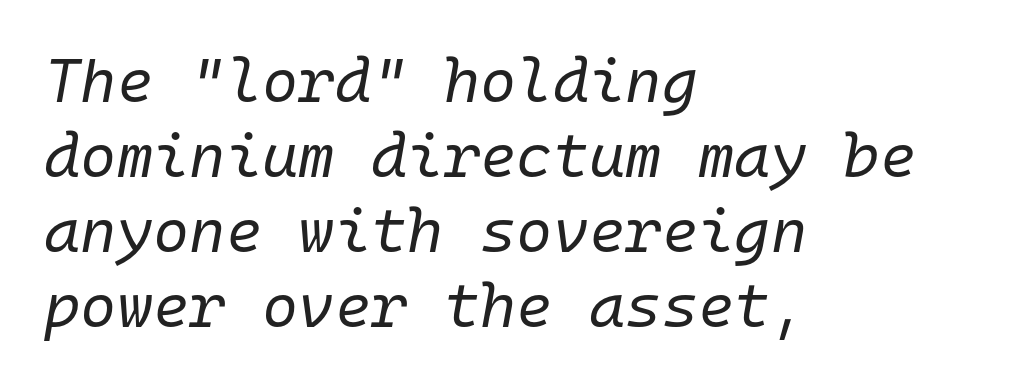
Horizontal alignment here is leftward, the default for most running prose. The string is rendered with underlining switched off. The specimen reads as italic at a glance. The strokes are not fattened; the text isn't bold.
